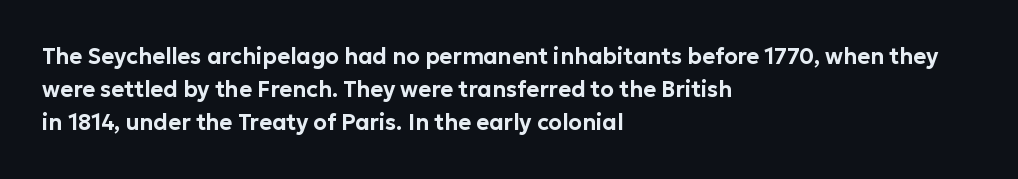
Q: Is the text italic (slanted)? A: No, it is upright.
Q: Is the text underlined? A: No.
Q: How is the paragraph aligned? A: Left-aligned.
Q: Is the spacing between letters normal or unusually wide? A: Normal.
Q: Is the spacing between lines tight, normal or loose? A: Normal.
